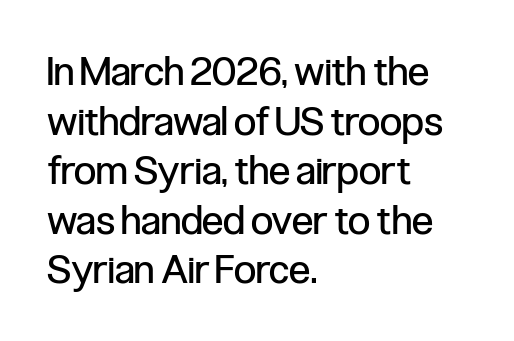
The letterforms sit at book weight or below. One-word summary of the alignment: left. In terms of posture, this sample is upright. Letter spacing: default. Only glyphs here, with clear space below each row. Type style note: lacks serifs.
